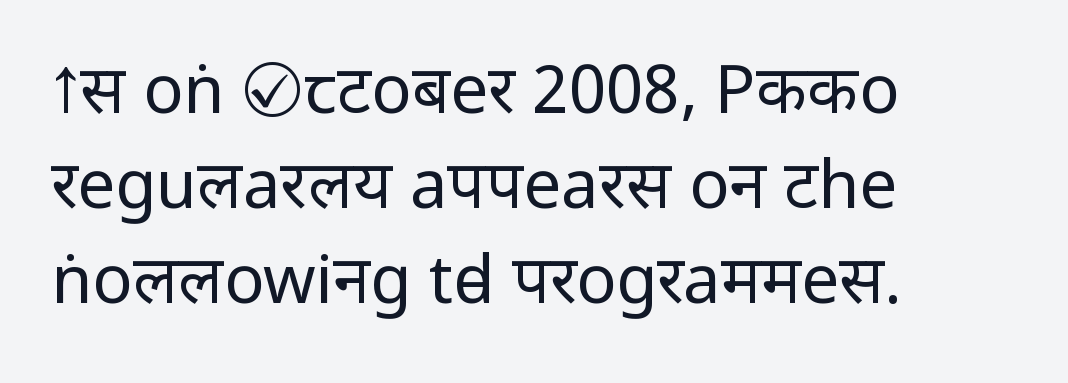
This sample uses plain, unmodified letter spacing. Looks like regular typesetting: each glyph gets only the width it needs. Letters rest on an invisible, unmarked baseline. A typesetter would mark this as roman, not italic. The typeface chosen for these lines omits serifs. How would I describe the line gaps? Plain and ordinary.
